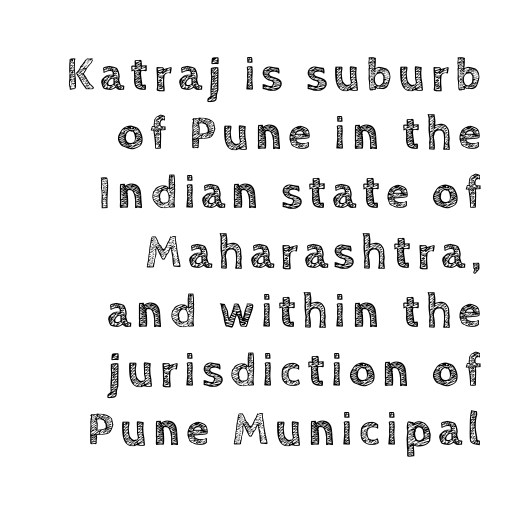
Honestly, there is no underline to notice here at all. Alignment: flush right. It's the straight-up-and-down kind of type. A typesetter would call this proportional, since set widths differ per character.
